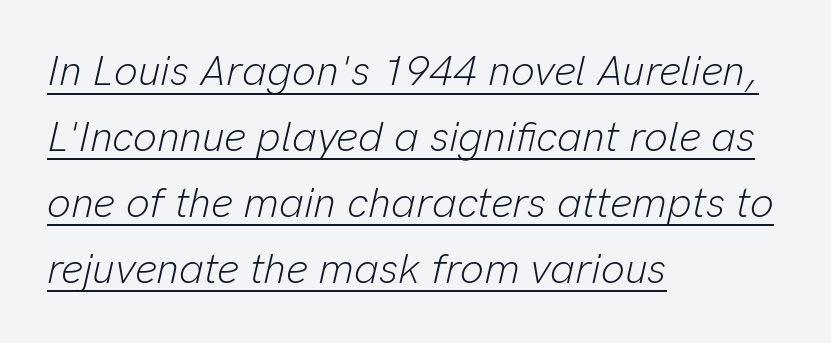
{"italic": "yes", "lean": "right", "slant_degrees": 13, "bold": "no", "weight": "light", "width": "normal", "stroke_contrast": "low", "x_height": "medium", "monospaced": "no", "underline": "yes", "align": "left", "line_spacing": "normal", "line_spacing_ratio": 1.57, "letter_spacing": "normal", "letter_spacing_em": 0.0, "glyph_px": 42}
